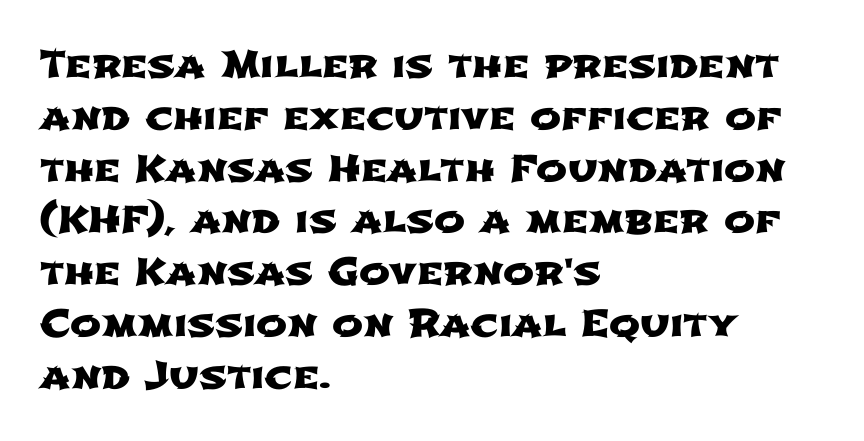
Q: Is the typeface a serif or a sans-serif typeface? A: Sans-serif.
Q: Is the text underlined? A: No.
Q: How is the paragraph aligned? A: Left-aligned.
Q: Is the spacing between letters normal or unusually wide? A: Normal.
Q: Is the spacing between lines tight, normal or loose? A: Normal.
Q: Width (condensed, normal, or wide)? A: Wide.
Q: Stroke contrast? A: Low.
Q: x-height? A: Medium.
Q: Monospaced? A: No.
